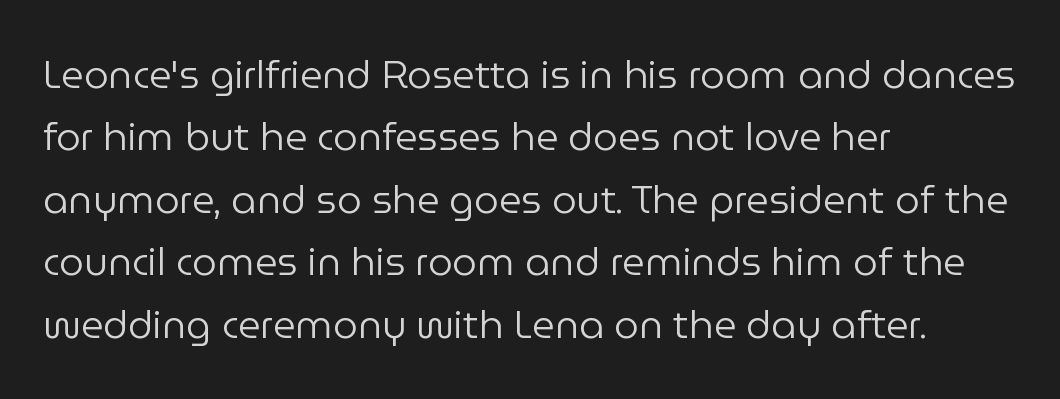
Q: Is the text bold? A: No.
Q: Is the text italic (slanted)? A: No, it is upright.
Q: Is the typeface a serif or a sans-serif typeface? A: Sans-serif.
Q: Is the text underlined? A: No.
Q: How is the paragraph aligned? A: Left-aligned.
Q: Is the spacing between letters normal or unusually wide? A: Normal.
Q: Is the spacing between lines tight, normal or loose? A: Normal.
Q: Width (condensed, normal, or wide)? A: Normal.
Q: Stroke contrast? A: Low.
Q: x-height? A: Medium.
Q: Monospaced? A: No.
